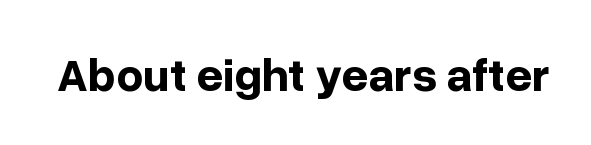
The image shows 47 px bold sans-serif type, upright; set normal letter spacing, not underlined; low stroke contrast and a medium x-height.
